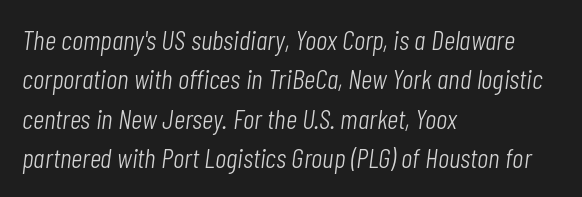
{"italic": "yes", "lean": "right", "slant_degrees": 7, "bold": "no", "weight": "light", "width": "condensed", "stroke_contrast": "low", "x_height": "medium", "monospaced": "no", "underline": "no", "align": "left", "line_spacing": "normal", "line_spacing_ratio": 1.41, "letter_spacing": "normal", "letter_spacing_em": 0.0, "glyph_px": 28}
